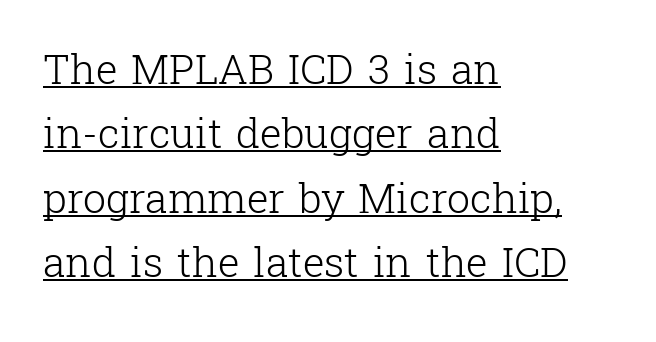
The image shows 41 px light serif type, upright; set left-aligned, normal line spacing (1.57x), normal letter spacing, underlined; low stroke contrast and a medium x-height.
